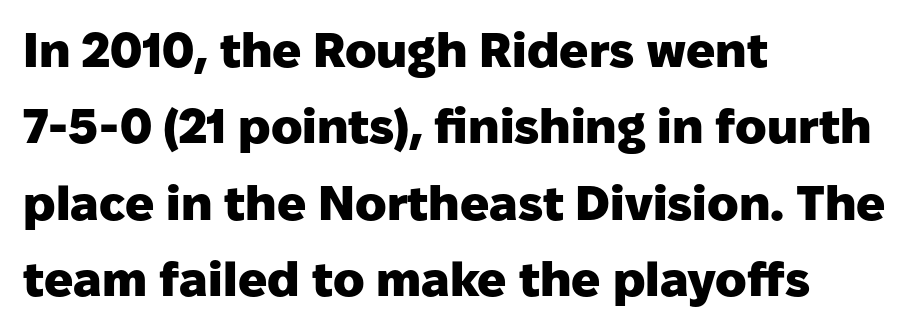
Default kerning and tracking; the words read as compact shapes. Weight: bold. Designer's note — italics off, roman on. The lines sit at an ordinary, default distance from one another. These lines stack with their left ends in a neat column.
